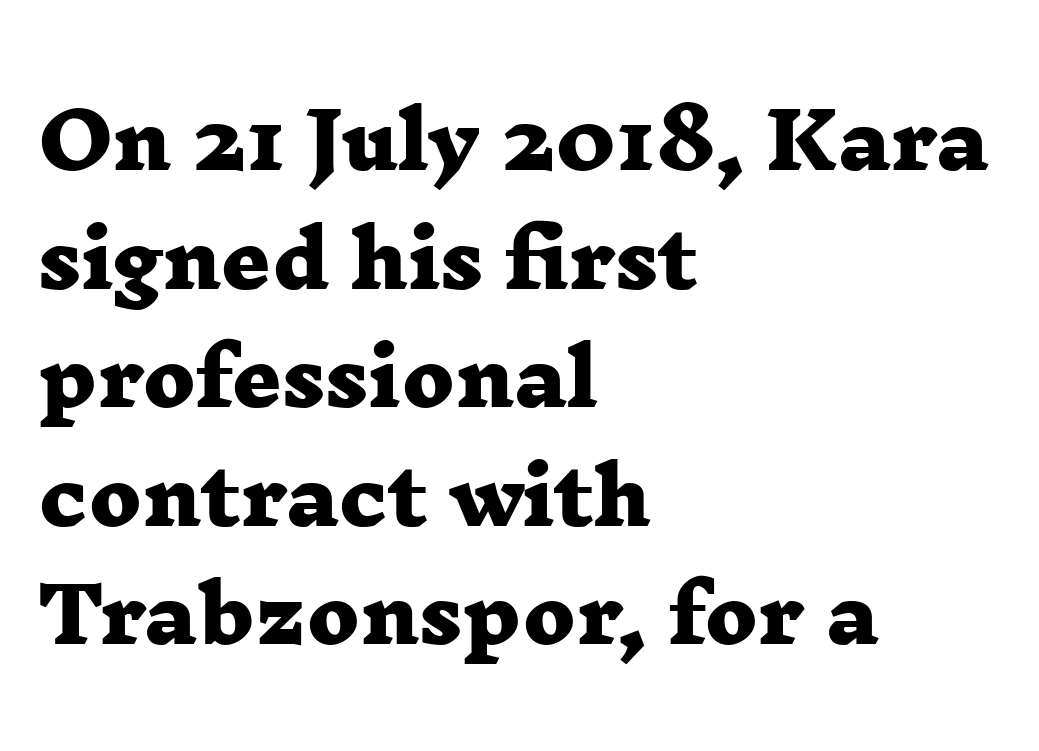
The image shows 77 px heavy, wide serif type; set left-aligned, normal line spacing (1.54x), normal letter spacing, not underlined; low stroke contrast and a medium x-height.
